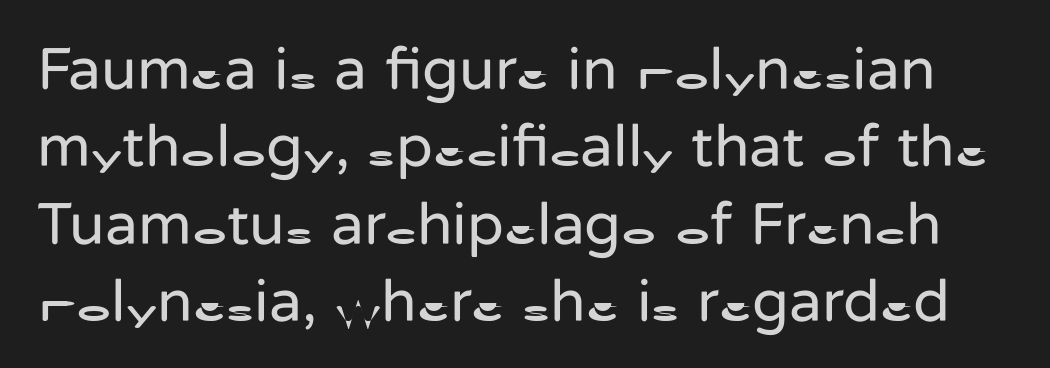
The image shows 60 px regular-weight sans-serif type, upright; set normal line spacing (1.29x), normal letter spacing, not underlined; low stroke contrast and a medium x-height.
